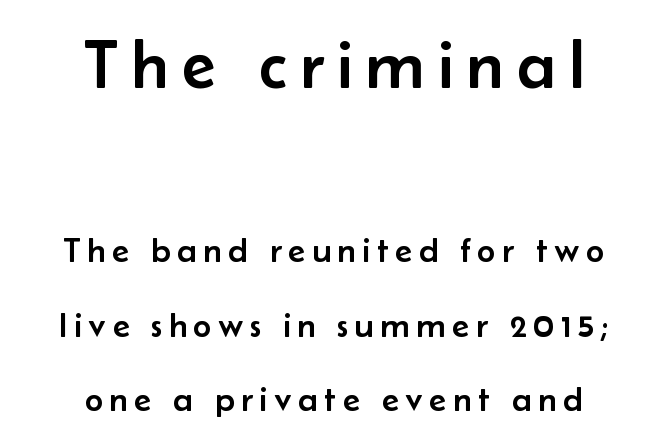
The image shows 70 px sans-serif type, upright; set centered, loose line spacing (2.13x), not underlined; the first (top) block is 2.0x larger; low stroke contrast and a small x-height.
